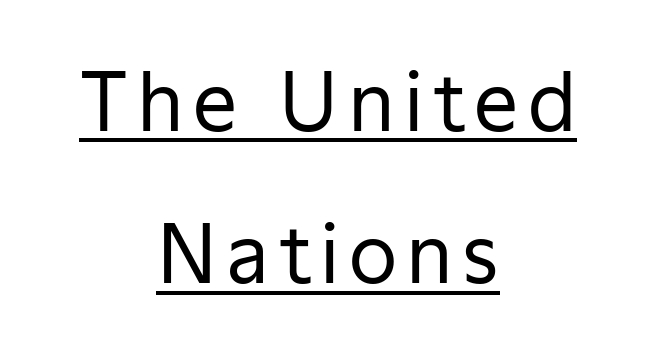
Q: Is the text bold? A: No.
Q: Is the text italic (slanted)? A: No, it is upright.
Q: Is the typeface a serif or a sans-serif typeface? A: Sans-serif.
Q: Is the text underlined? A: Yes.
Q: How is the paragraph aligned? A: Centered.
Q: Is the spacing between lines tight, normal or loose? A: Loose.
Q: Width (condensed, normal, or wide)? A: Normal.
Q: Stroke contrast? A: Low.
Q: x-height? A: Medium.
Q: Monospaced? A: No.
